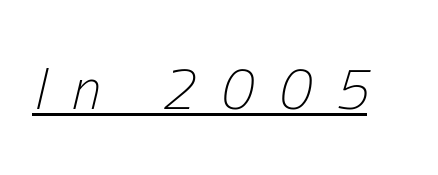
Q: Is the text bold? A: No.
Q: Is the text italic (slanted)? A: Yes, it leans right by about 13 degrees.
Q: Is the text underlined? A: Yes.
Q: Is the spacing between letters normal or unusually wide? A: Unusually wide.
Q: Width (condensed, normal, or wide)? A: Condensed.
Q: Stroke contrast? A: Low.
Q: x-height? A: Medium.
Q: Monospaced? A: No.
